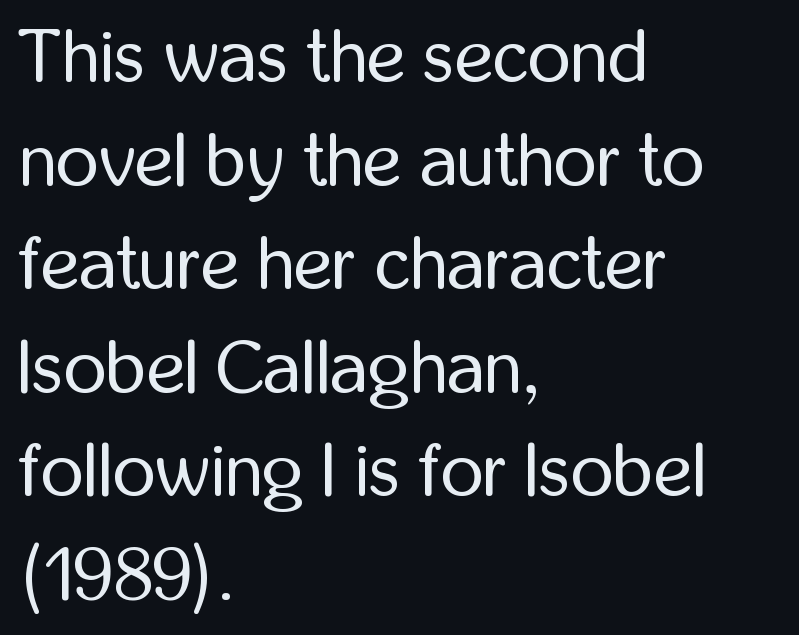
The image shows 74 px regular-weight, condensed sans-serif type, upright; set left-aligned, normal line spacing (1.4x), normal letter spacing, not underlined; low stroke contrast and a medium x-height.
